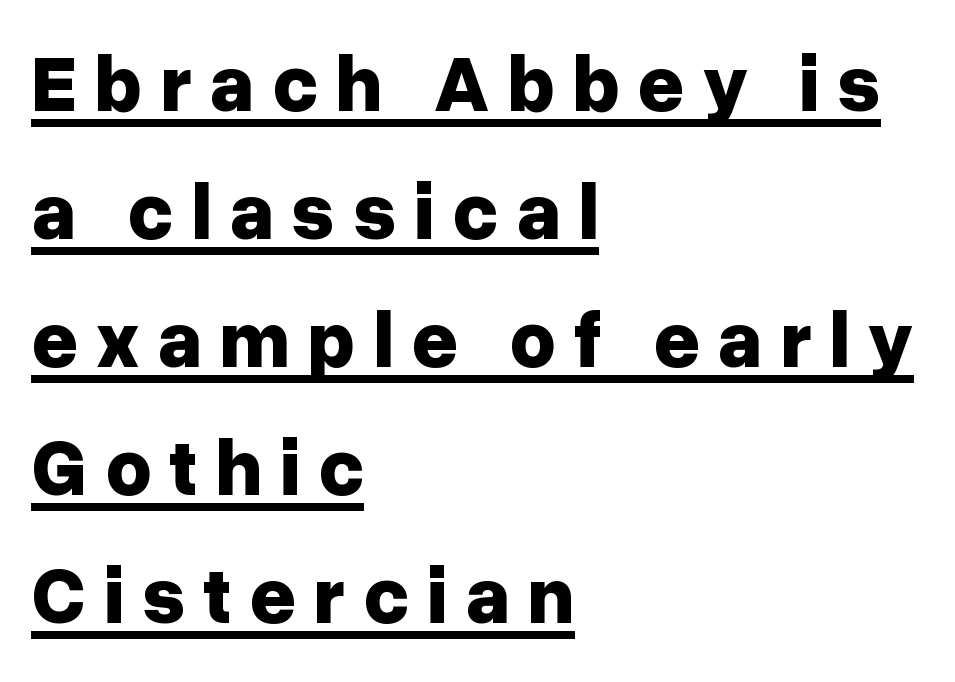
The image shows 80 px bold sans-serif type, upright; set left-aligned, normal line spacing (1.6x), unusually wide letter spacing (+0.22 em), underlined; low stroke contrast and a medium x-height.
